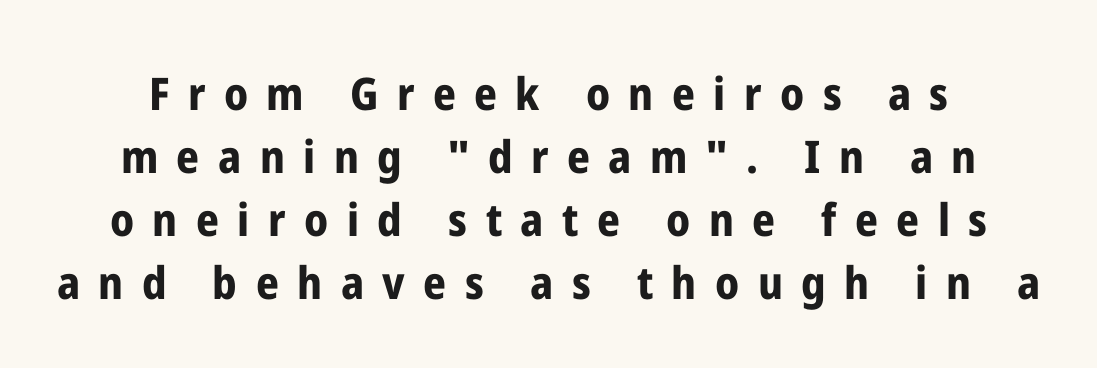
Is there much room between lines? A standard amount, neither cramped nor airy. Plenty of ink on the page — the face is bold. The tracking jumps out immediately: characters are airy and widely separated. Serif or sans? Sans — the stroke terminals are bare.
